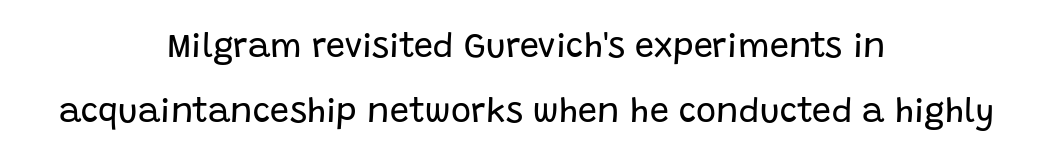
Stems here are at most as thick as an everyday book face. These lines stand farther apart than default settings would place them. The glyphs in this specimen are sans serif. Here the designer chose a conventional face with non-uniform glyph widths.
